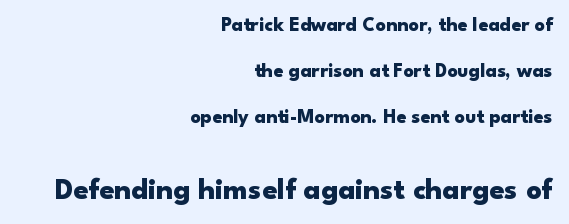
The image shows 30 px heavy, wide sans-serif type, upright; set right-aligned, loose line spacing (2.29x), normal letter spacing, not underlined; the second (bottom) block is 1.5x larger; low stroke contrast and a small x-height.
